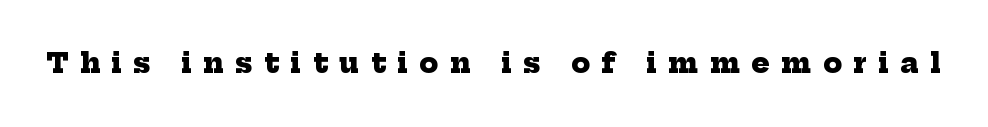
What weight is shown? A full bold with thick strokes. Descenders are the only things crossing below the line. Characters follow at a spacing far wider than the type designer built in.
